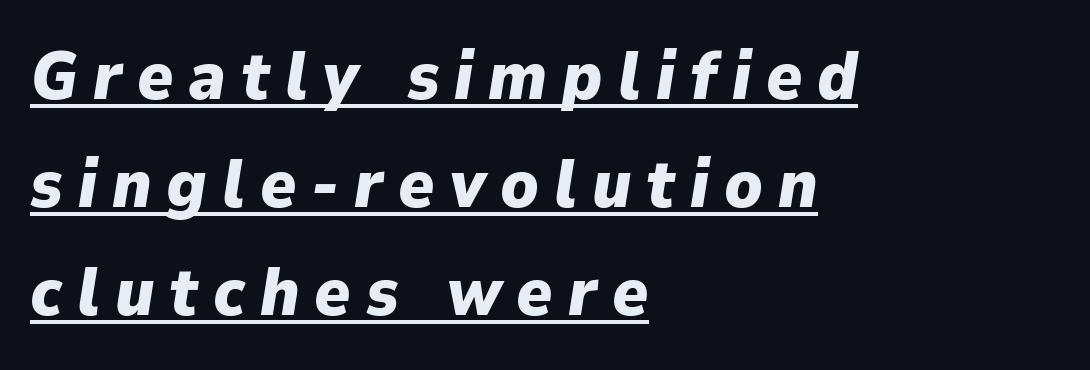
Q: Is the text bold? A: Yes.
Q: Is the text italic (slanted)? A: Yes, it leans right by about 9 degrees.
Q: Is the text underlined? A: Yes.
Q: How is the paragraph aligned? A: Left-aligned.
Q: Is the spacing between letters normal or unusually wide? A: Unusually wide.
Q: Is the spacing between lines tight, normal or loose? A: Normal.
Q: Width (condensed, normal, or wide)? A: Normal.
Q: Stroke contrast? A: Low.
Q: x-height? A: Medium.
Q: Monospaced? A: No.
